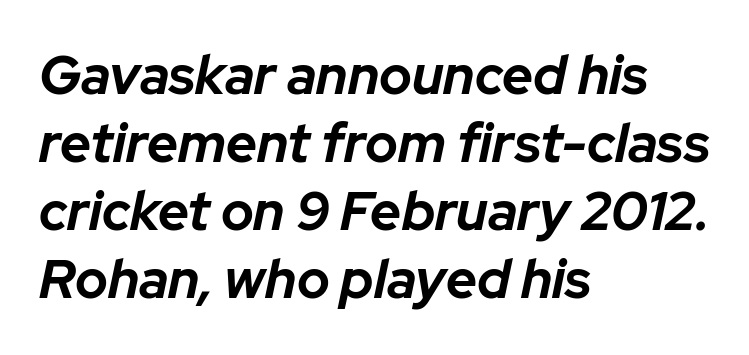
Q: Is the text bold? A: Yes.
Q: Is the text italic (slanted)? A: Yes, it leans right by about 12 degrees.
Q: Is the text underlined? A: No.
Q: How is the paragraph aligned? A: Left-aligned.
Q: Is the spacing between letters normal or unusually wide? A: Normal.
Q: Is the spacing between lines tight, normal or loose? A: Normal.
Q: Width (condensed, normal, or wide)? A: Normal.
Q: Stroke contrast? A: Low.
Q: x-height? A: Medium.
Q: Monospaced? A: No.
